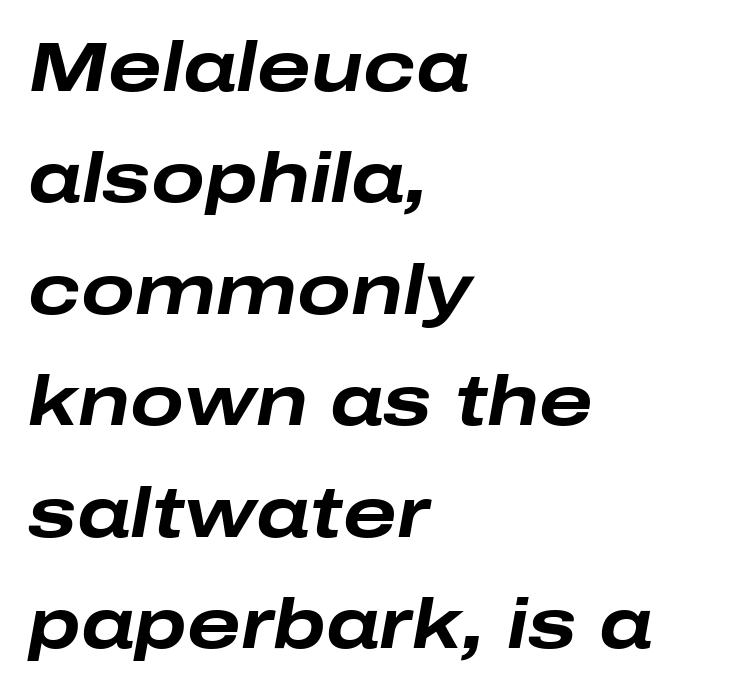
The image shows 71 px bold, wide type, italic (leaning right); set left-aligned, normal line spacing (1.57x), normal letter spacing, not underlined; low stroke contrast and a medium x-height.
